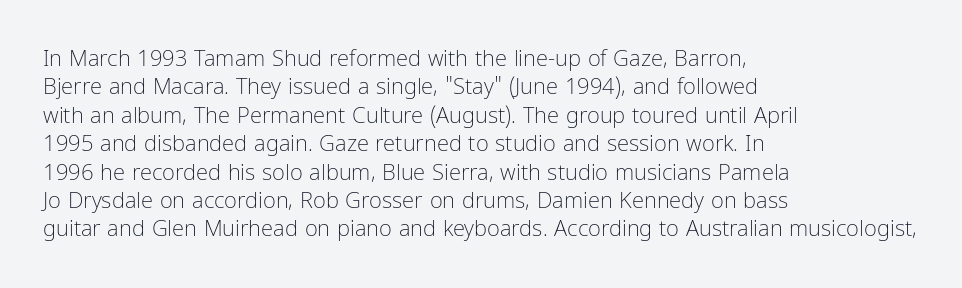
{"italic": "no", "bold": "no", "underline": "no", "align": "left", "line_spacing": "normal", "line_spacing_ratio": 1.29, "letter_spacing": "normal", "letter_spacing_em": 0.0, "glyph_px": 22}
